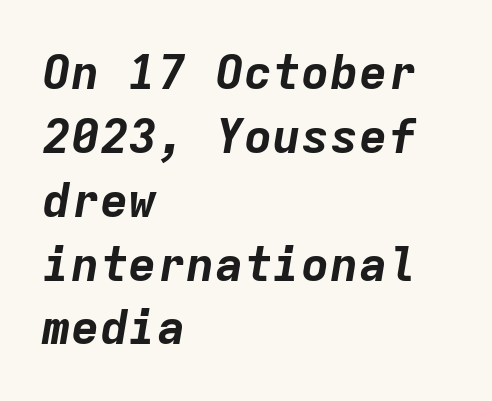
The image shows 48 px bold type, italic (leaning right), monospaced; set left-aligned, normal line spacing (1.33x), normal letter spacing, not underlined; low stroke contrast and a medium x-height.
